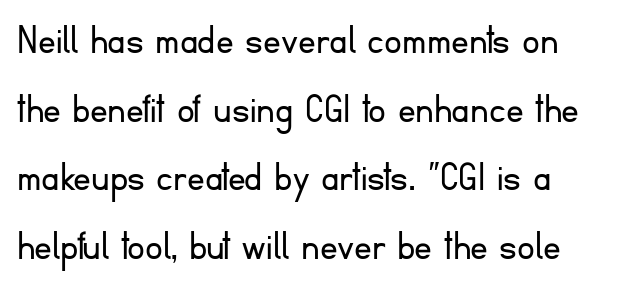
The image shows 44 px light sans-serif type, upright; set normal line spacing (1.56x), normal letter spacing, not underlined; low stroke contrast and a small x-height.
